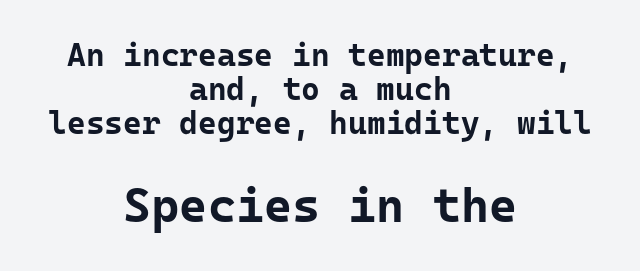
Q: Is the text bold? A: Yes.
Q: Is the text italic (slanted)? A: No, it is upright.
Q: Is the typeface a serif or a sans-serif typeface? A: Sans-serif.
Q: Is the text underlined? A: No.
Q: How is the paragraph aligned? A: Centered.
Q: Is the spacing between letters normal or unusually wide? A: Normal.
Q: Is the spacing between lines tight, normal or loose? A: Tight.
Q: Which block of text is set in a larger size, the first (top) or the second (bottom)? A: The second (bottom) one.
Q: Width (condensed, normal, or wide)? A: Normal.
Q: Stroke contrast? A: Low.
Q: x-height? A: Medium.
